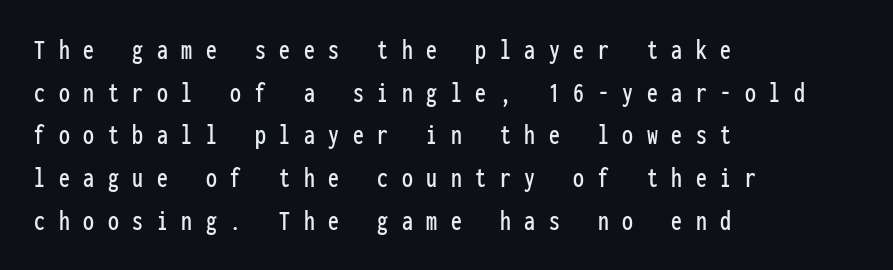
{"serif": "no", "italic": "no", "width": "condensed", "stroke_contrast": "low", "x_height": "medium", "monospaced": "yes", "underline": "no", "align": "left", "line_spacing": "normal", "line_spacing_ratio": 1.47, "letter_spacing": "wide", "letter_spacing_em": 0.47, "glyph_px": 29}
